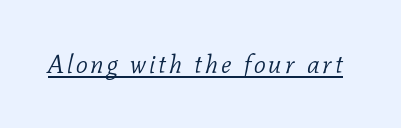
A baseline rule has been typeset under these characters. Posture: slanted. Stem width sits at or under what a default text font uses.
